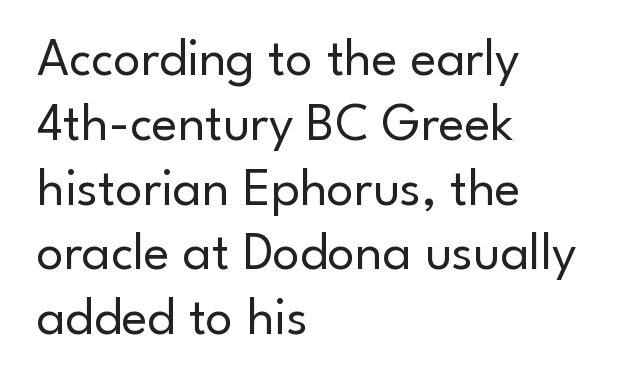
Q: Is the text bold? A: No.
Q: Is the text italic (slanted)? A: No, it is upright.
Q: Is the typeface a serif or a sans-serif typeface? A: Sans-serif.
Q: Is the text underlined? A: No.
Q: How is the paragraph aligned? A: Left-aligned.
Q: Is the spacing between letters normal or unusually wide? A: Normal.
Q: Width (condensed, normal, or wide)? A: Normal.
Q: Stroke contrast? A: Low.
Q: x-height? A: Small.
Q: Monospaced? A: No.
